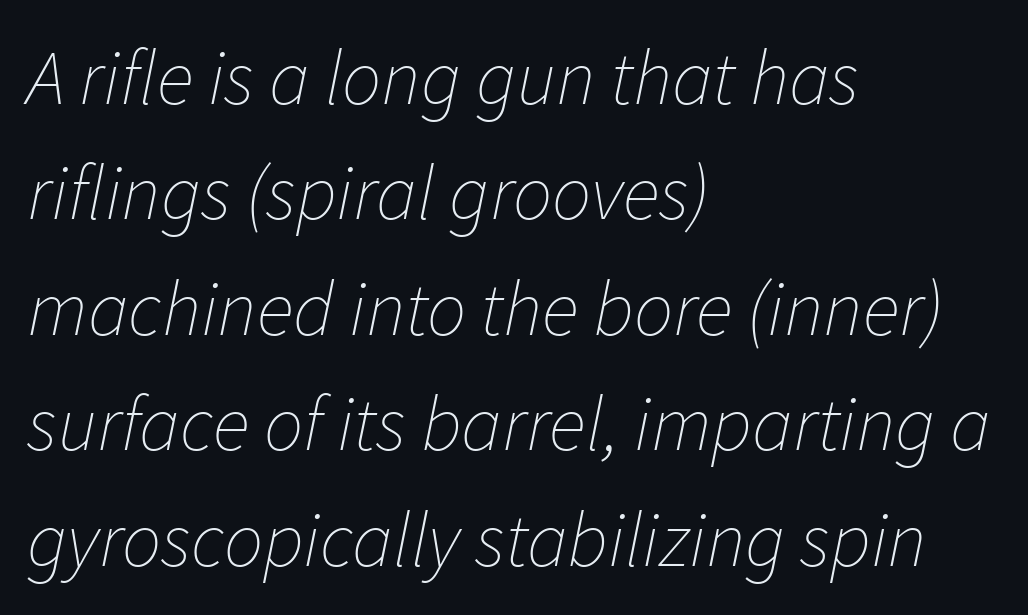
In terms of letterspacing, this is plain default setting. Rows of type keep a routine distance in the vertical direction. Stroke thickness stays within the range of a standard reading face or lighter. Anything drawn beneath the words? Only blank space. Character widths vary here, with narrow letters taking less room than wide ones. Notice how the stems are inclined rather than vertical — that's the hallmark of italics.
